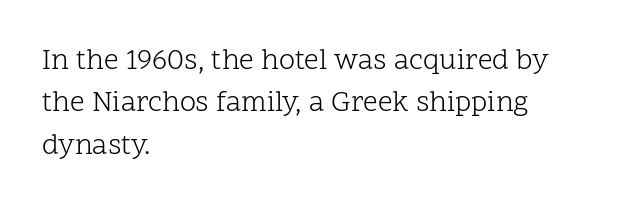
Q: Is the text bold? A: No.
Q: Is the text italic (slanted)? A: No, it is upright.
Q: Is the typeface a serif or a sans-serif typeface? A: Serif.
Q: Is the text underlined? A: No.
Q: How is the paragraph aligned? A: Left-aligned.
Q: Is the spacing between letters normal or unusually wide? A: Normal.
Q: Is the spacing between lines tight, normal or loose? A: Normal.
Q: Width (condensed, normal, or wide)? A: Normal.
Q: Stroke contrast? A: Low.
Q: x-height? A: Medium.
Q: Monospaced? A: No.
